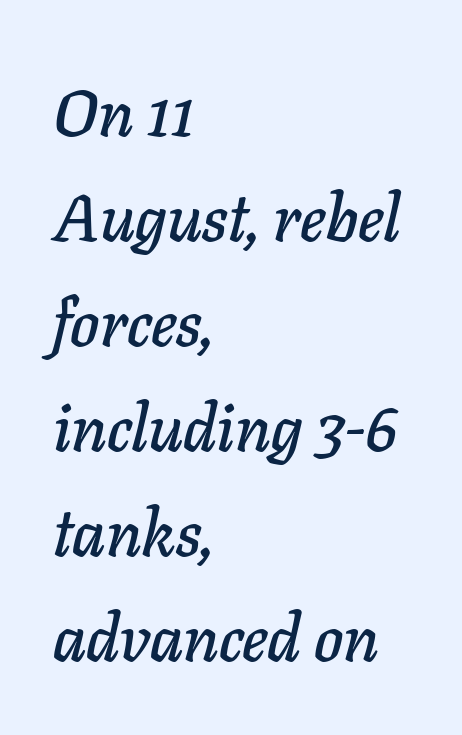
Q: Is the text italic (slanted)? A: Yes, it leans right by about 11 degrees.
Q: Is the text underlined? A: No.
Q: How is the paragraph aligned? A: Left-aligned.
Q: Is the spacing between letters normal or unusually wide? A: Normal.
Q: Is the spacing between lines tight, normal or loose? A: Normal.
Q: Width (condensed, normal, or wide)? A: Normal.
Q: Stroke contrast? A: Low.
Q: x-height? A: Medium.
Q: Monospaced? A: No.
